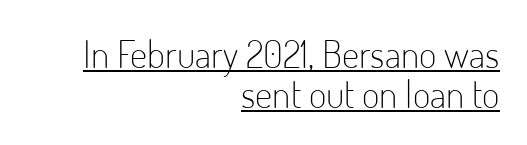
{"serif": "no", "italic": "no", "bold": "no", "weight": "light", "width": "condensed", "stroke_contrast": "low", "x_height": "small", "monospaced": "no", "underline": "yes", "align": "right", "line_spacing": "tight", "line_spacing_ratio": 1.05, "letter_spacing": "normal", "letter_spacing_em": 0.0, "glyph_px": 38}
